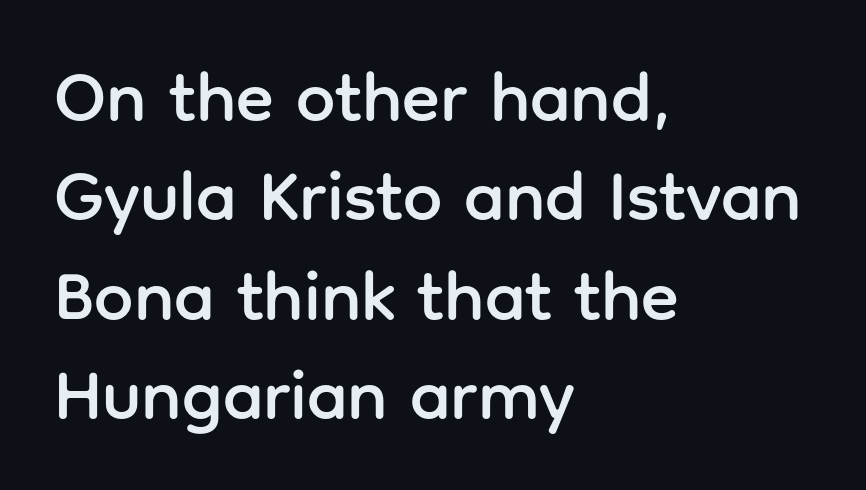
Q: Is the text italic (slanted)? A: No, it is upright.
Q: Is the typeface a serif or a sans-serif typeface? A: Sans-serif.
Q: Is the text underlined? A: No.
Q: How is the paragraph aligned? A: Left-aligned.
Q: Is the spacing between letters normal or unusually wide? A: Normal.
Q: Is the spacing between lines tight, normal or loose? A: Normal.
Q: Width (condensed, normal, or wide)? A: Normal.
Q: Stroke contrast? A: Low.
Q: x-height? A: Medium.
Q: Monospaced? A: No.
